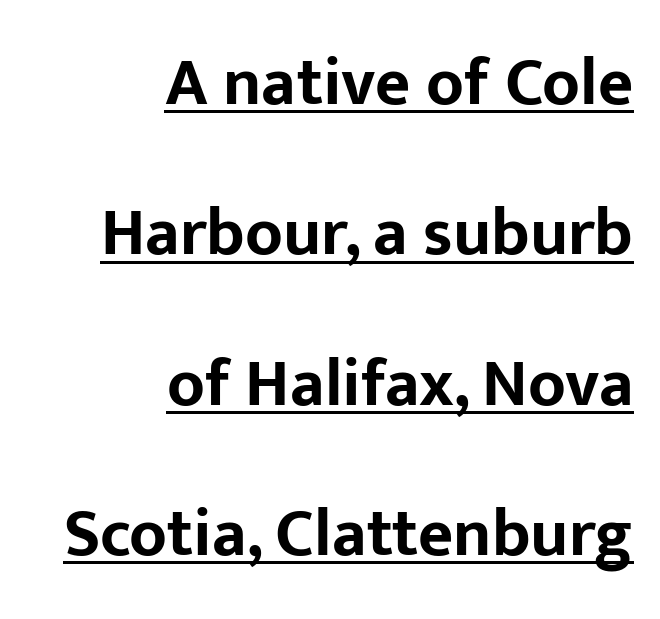
Q: Is the text bold? A: Yes.
Q: Is the text italic (slanted)? A: No, it is upright.
Q: Is the typeface a serif or a sans-serif typeface? A: Sans-serif.
Q: Is the text underlined? A: Yes.
Q: How is the paragraph aligned? A: Right-aligned.
Q: Is the spacing between letters normal or unusually wide? A: Normal.
Q: Is the spacing between lines tight, normal or loose? A: Loose.
Q: Width (condensed, normal, or wide)? A: Normal.
Q: Stroke contrast? A: Low.
Q: x-height? A: Medium.
Q: Monospaced? A: No.
